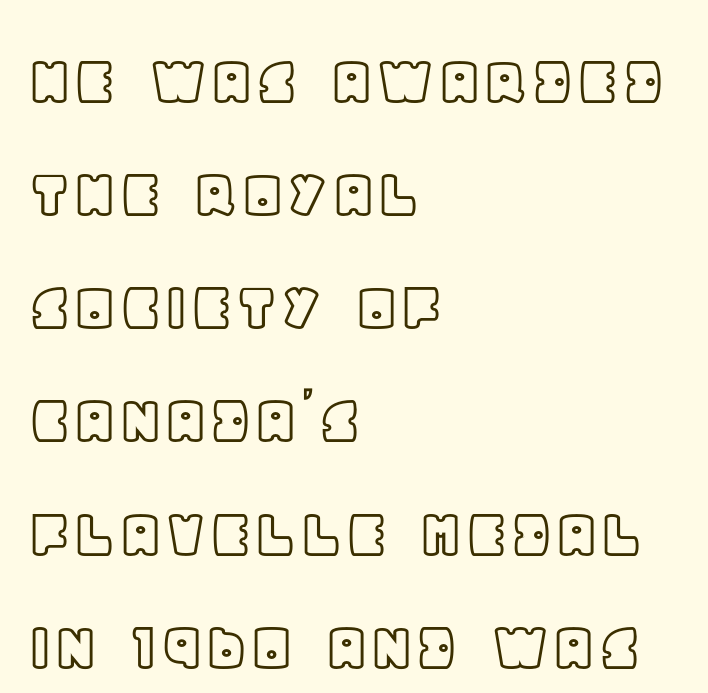
The image shows 73 px text type, upright; set left-aligned, normal line spacing (1.55x), normal letter spacing, not underlined; a large x-height.
